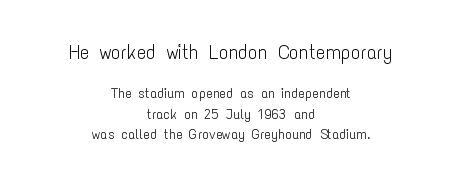
Q: Is the text bold? A: No.
Q: Is the text italic (slanted)? A: No, it is upright.
Q: Is the text underlined? A: No.
Q: How is the paragraph aligned? A: Centered.
Q: Is the spacing between letters normal or unusually wide? A: Normal.
Q: Is the spacing between lines tight, normal or loose? A: Normal.
Q: Which block of text is set in a larger size, the first (top) or the second (bottom)? A: The first (top) one.
